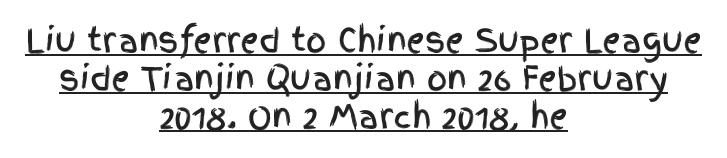
The image shows 32 px condensed sans-serif type, upright; set centered, line spacing 1.19x, normal letter spacing, underlined; a large x-height.
